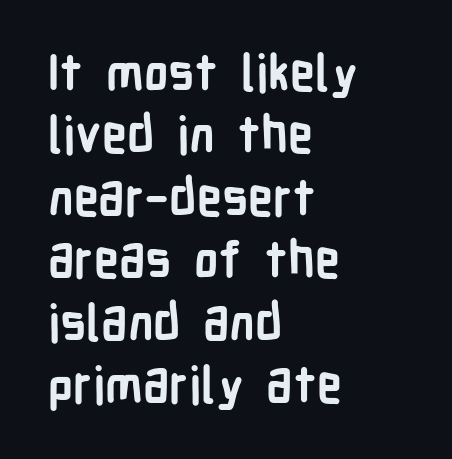
Q: Is the text bold? A: Yes.
Q: Is the text italic (slanted)? A: No, it is upright.
Q: Is the typeface a serif or a sans-serif typeface? A: Sans-serif.
Q: Is the text underlined? A: No.
Q: How is the paragraph aligned? A: Left-aligned.
Q: Is the spacing between letters normal or unusually wide? A: Normal.
Q: Is the spacing between lines tight, normal or loose? A: Normal.
Q: Width (condensed, normal, or wide)? A: Condensed.
Q: Stroke contrast? A: Low.
Q: x-height? A: Medium.
Q: Monospaced? A: No.
